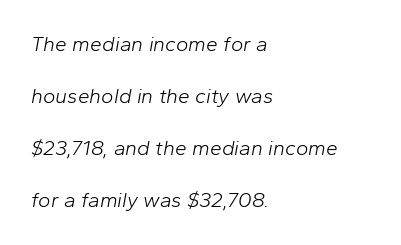
It's the slanting kind of type. Each new line begins a long way beneath the previous one. Check under the words: just untouched page. The cut favours lightness, reaching ordinary text weight at its darkest. Nobody touched the tracking dial on this one.
